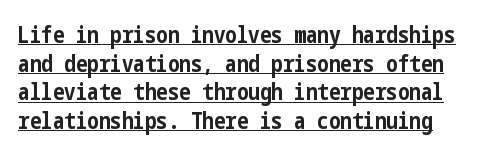
Default kerning and tracking; the words read as compact shapes. This sample uses an upright cut, with every glyph sitting square on the baseline. A dark, heavy texture on the line: the type is bold. What decoration does the sample have? An underline.
